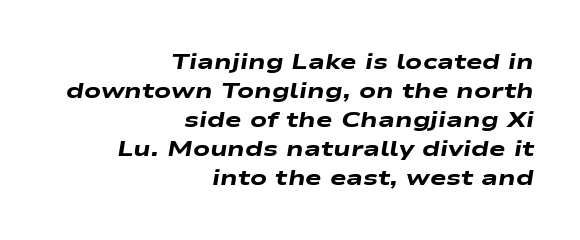
Caption: bold face, heavy strokes. The ragged edge is on the left, which tells us the setting is flush right. Descenders hang freely into open space. Interline gaps are of average width in this sample. Posture: slanted.
